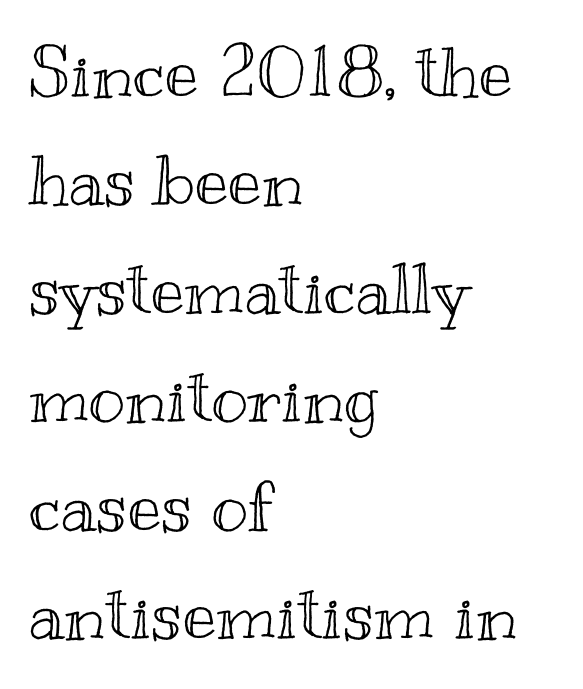
No extra tracking has been applied to these lines. You could not count columns in this text — the font is proportionally spaced. Underlining? Definitely not there. Regular leading. Every character sits straight up, as roman type does. The typesetter chose a ragged-right arrangement here.
